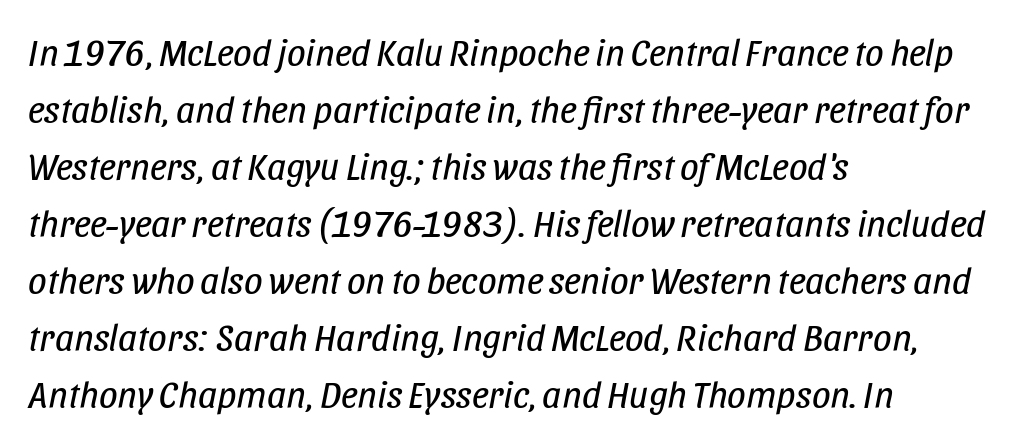
{"italic": "yes", "lean": "right", "slant_degrees": 11, "bold": "no", "weight": "regular", "width": "condensed", "stroke_contrast": "low", "x_height": "large", "monospaced": "no", "underline": "no", "align": "left", "line_spacing": "normal", "line_spacing_ratio": 1.54, "letter_spacing": "normal", "letter_spacing_em": 0.0, "glyph_px": 37}
